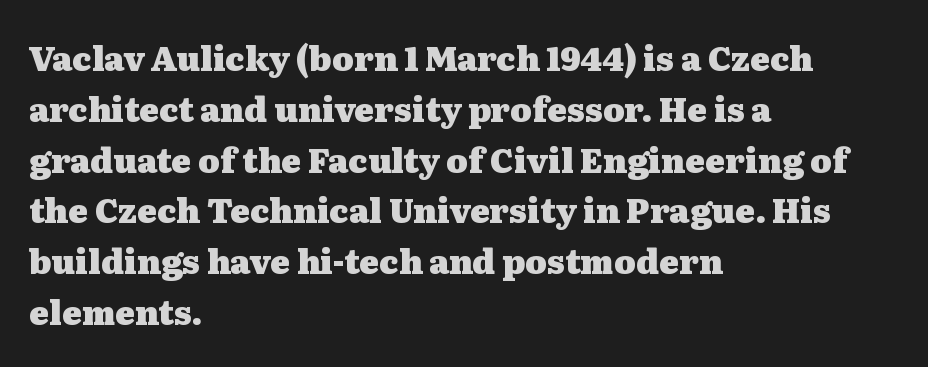
Q: Is the text bold? A: Yes.
Q: Is the text italic (slanted)? A: No, it is upright.
Q: Is the typeface a serif or a sans-serif typeface? A: Serif.
Q: Is the text underlined? A: No.
Q: How is the paragraph aligned? A: Left-aligned.
Q: Is the spacing between letters normal or unusually wide? A: Normal.
Q: Is the spacing between lines tight, normal or loose? A: Normal.
Q: Width (condensed, normal, or wide)? A: Wide.
Q: Stroke contrast? A: Medium.
Q: x-height? A: Medium.
Q: Monospaced? A: No.
